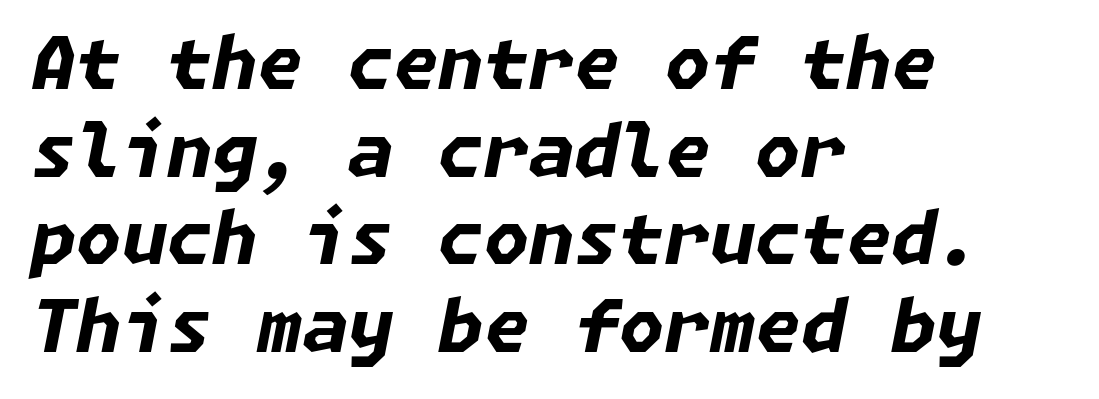
Q: Is the text bold? A: Yes.
Q: Is the text italic (slanted)? A: Yes, it leans right by about 11 degrees.
Q: Is the text underlined? A: No.
Q: How is the paragraph aligned? A: Left-aligned.
Q: Is the spacing between letters normal or unusually wide? A: Normal.
Q: Width (condensed, normal, or wide)? A: Normal.
Q: Stroke contrast? A: Low.
Q: x-height? A: Medium.
